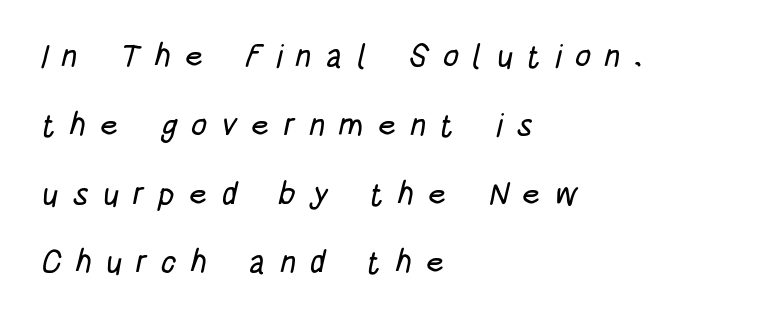
Q: Is the typeface a serif or a sans-serif typeface? A: Sans-serif.
Q: Is the text underlined? A: No.
Q: How is the paragraph aligned? A: Left-aligned.
Q: Is the spacing between letters normal or unusually wide? A: Unusually wide.
Q: Is the spacing between lines tight, normal or loose? A: Loose.
Q: Width (condensed, normal, or wide)? A: Condensed.
Q: Stroke contrast? A: Low.
Q: x-height? A: Large.
Q: Monospaced? A: No.
